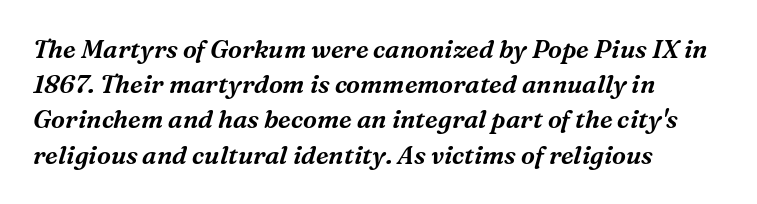
Rows of type keep a routine distance in the vertical direction. Yep, that's italic — everything's leaning. Typeset ragged right — the left edge is the straight one. The strip under each line holds only bare page. What stands out about the letter spacing? Nothing — it is the standard amount.
